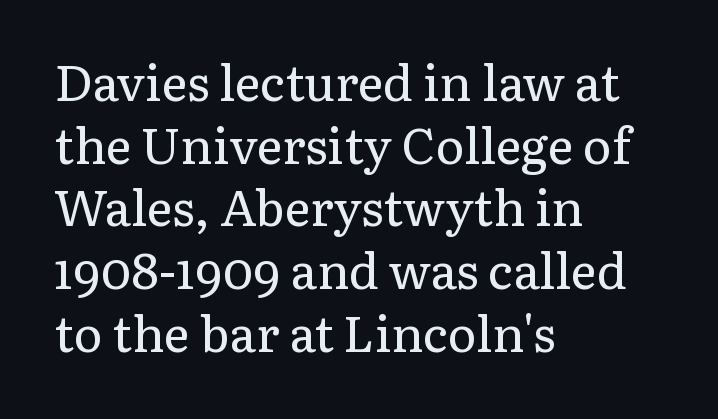
Leftover space on each line is placed entirely after the last word. Italic: no, the glyphs are upright roman. Weight class: somewhere from thin through regular. This block has exactly the height ordinary leading produces. Letterform terminals end in serifs throughout the passage.
